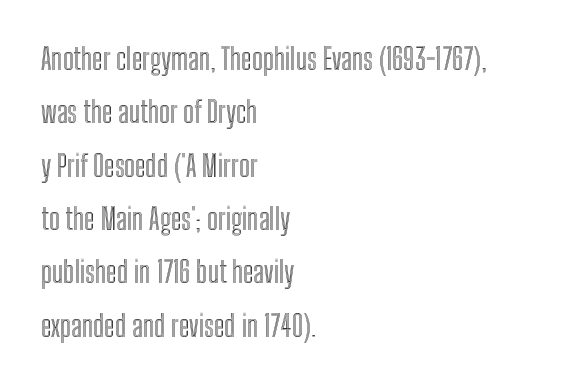
The image shows 29 px condensed type, upright; set left-aligned, line spacing 1.84x, normal letter spacing, not underlined; a medium x-height.
